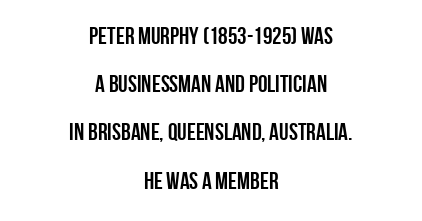
{"italic": "no", "bold": "yes", "underline": "no", "align": "center", "line_spacing": "loose", "line_spacing_ratio": 2.01, "letter_spacing": "normal", "letter_spacing_em": 0.0, "glyph_px": 24}
